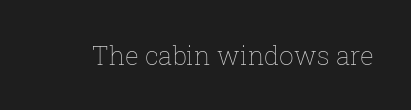
Q: Is the text bold? A: No.
Q: Is the text italic (slanted)? A: No, it is upright.
Q: Is the text underlined? A: No.
Q: Is the spacing between letters normal or unusually wide? A: Normal.
